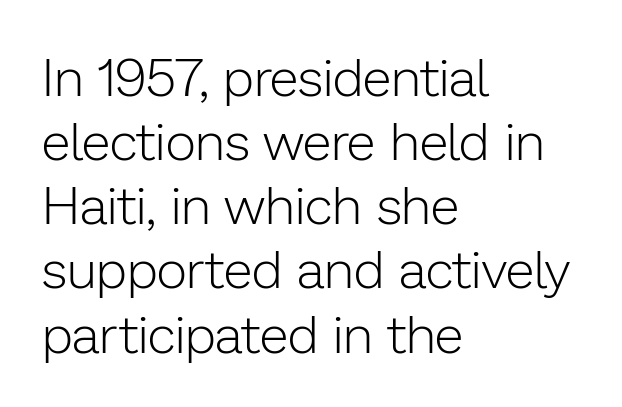
The image shows 53 px light sans-serif type, upright; set left-aligned, line spacing 1.21x, normal letter spacing, not underlined; low stroke contrast and a medium x-height.
